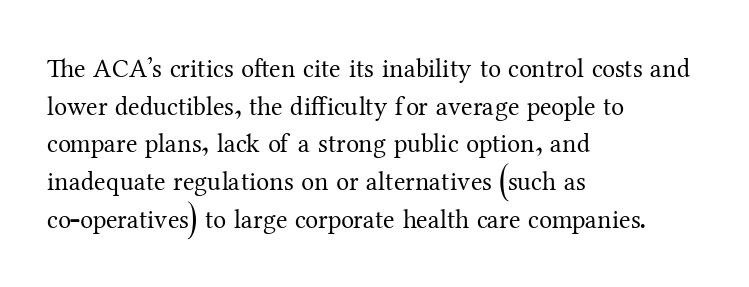
Q: Is the text bold? A: No.
Q: Is the text italic (slanted)? A: No, it is upright.
Q: Is the text underlined? A: No.
Q: How is the paragraph aligned? A: Left-aligned.
Q: Is the spacing between letters normal or unusually wide? A: Normal.
Q: Is the spacing between lines tight, normal or loose? A: Normal.
